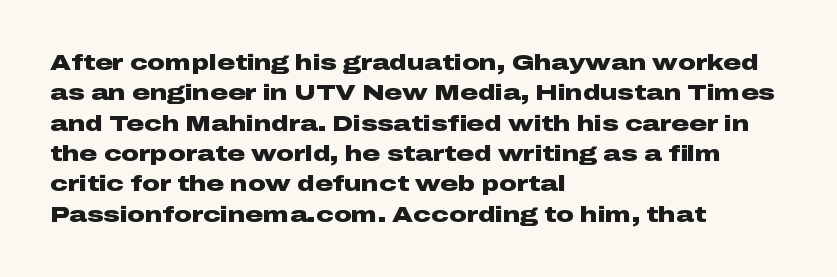
The paragraph shown leans on its left margin. The glyphs have the mass of a bold cut. How are the letters spaced? Ordinarily, with no added tracking. This sample uses an upright cut, with every glyph sitting square on the baseline.
